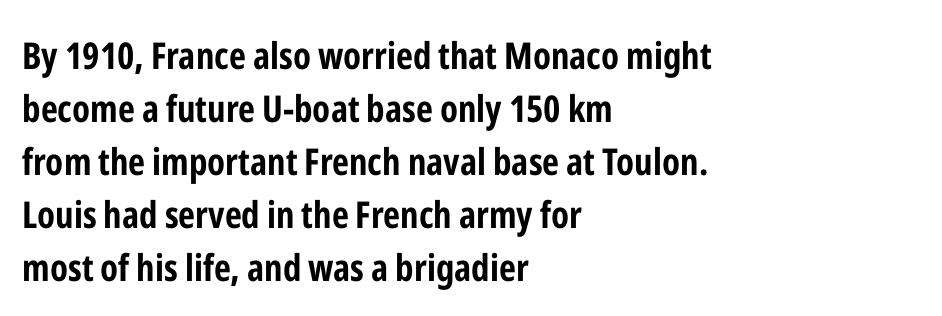
The image shows 37 px bold, condensed sans-serif type, upright; set left-aligned, normal line spacing (1.43x), normal letter spacing, not underlined; low stroke contrast and a medium x-height.
